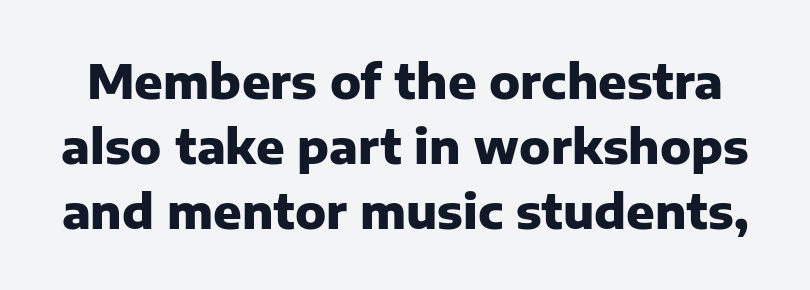
Q: Is the text bold? A: Yes.
Q: Is the text italic (slanted)? A: No, it is upright.
Q: Is the typeface a serif or a sans-serif typeface? A: Sans-serif.
Q: Is the text underlined? A: No.
Q: Is the spacing between letters normal or unusually wide? A: Normal.
Q: Is the spacing between lines tight, normal or loose? A: Normal.
Q: Width (condensed, normal, or wide)? A: Normal.
Q: Stroke contrast? A: Low.
Q: x-height? A: Medium.
Q: Monospaced? A: No.
